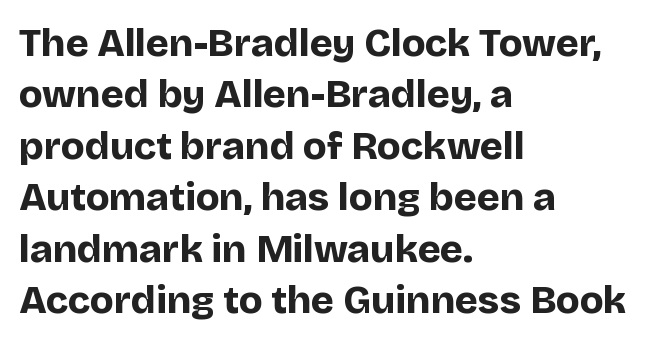
{"serif": "no", "italic": "no", "bold": "yes", "weight": "bold", "width": "normal", "stroke_contrast": "low", "x_height": "large", "monospaced": "no", "underline": "no", "align": "left", "line_spacing": "normal", "line_spacing_ratio": 1.32, "letter_spacing": "normal", "letter_spacing_em": 0.0, "glyph_px": 39}
